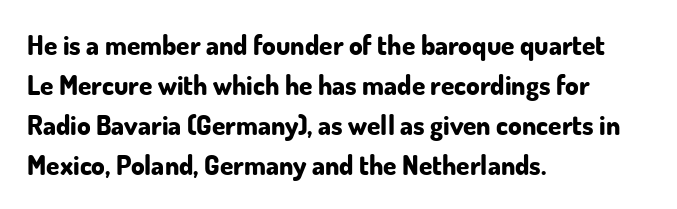
{"italic": "no", "bold": "yes", "underline": "no", "align": "left", "line_spacing": "normal", "line_spacing_ratio": 1.48, "letter_spacing": "normal", "letter_spacing_em": 0.0, "glyph_px": 27}
